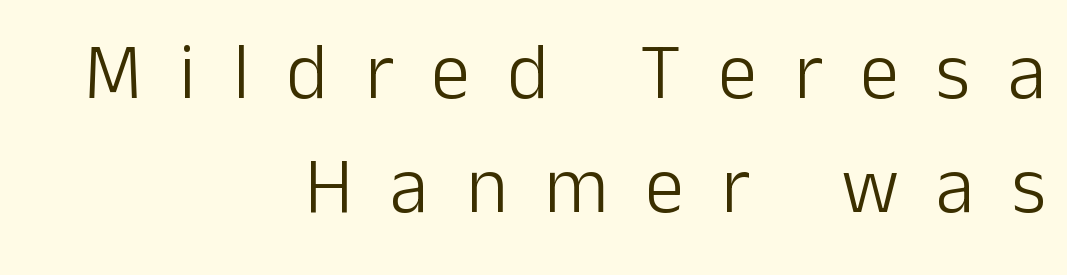
The paragraph has a hard right edge and a soft left edge. Normally led — the rows are evenly, conventionally spaced. Every stem runs plumb, perpendicular to the baseline. A typesetter would label this face a sans. Any mark beneath the type? The region is blank.
